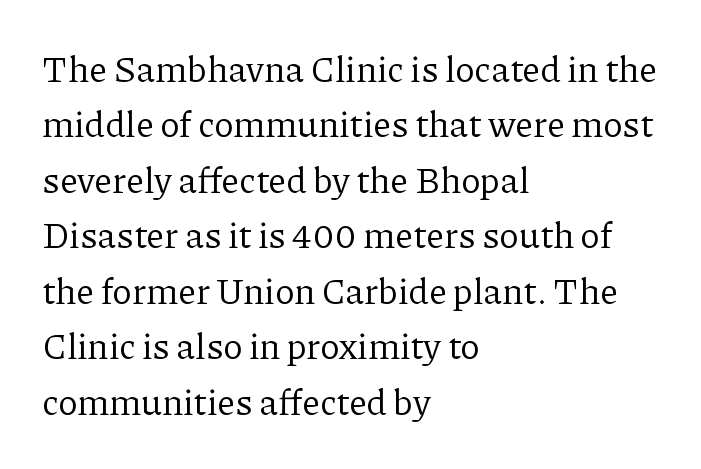
The image shows 36 px regular-weight serif type, upright; set left-aligned, normal line spacing (1.54x), normal letter spacing, not underlined; low stroke contrast and a medium x-height.
